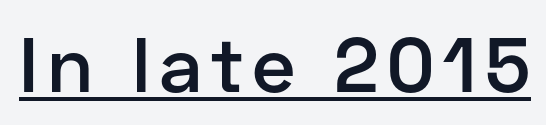
Q: Is the text bold? A: Semi-bold.
Q: Is the text italic (slanted)? A: No, it is upright.
Q: Is the typeface a serif or a sans-serif typeface? A: Sans-serif.
Q: Is the text underlined? A: Yes.
Q: Width (condensed, normal, or wide)? A: Normal.
Q: Stroke contrast? A: Low.
Q: x-height? A: Medium.
Q: Monospaced? A: No.
